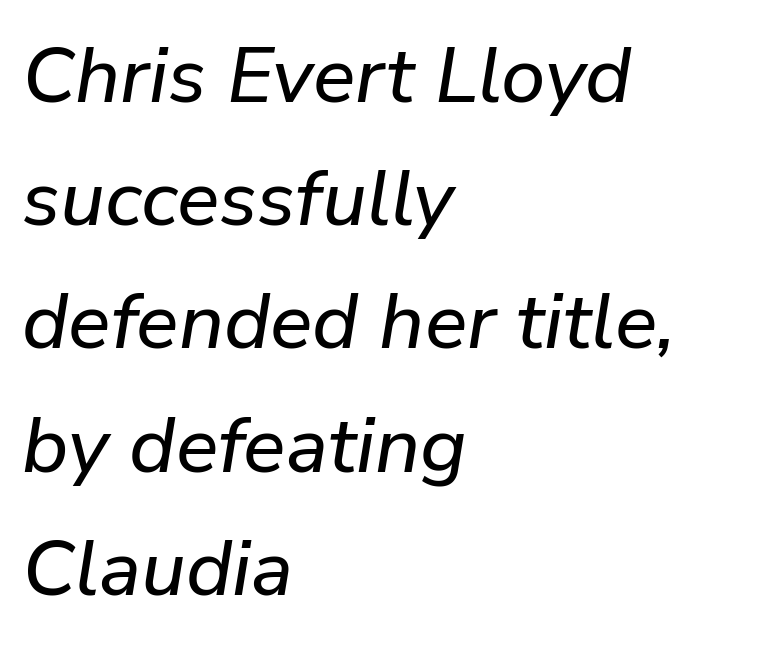
{"italic": "yes", "lean": "right", "slant_degrees": 9, "width": "normal", "stroke_contrast": "low", "x_height": "medium", "monospaced": "no", "underline": "no", "align": "left", "line_spacing": "normal", "line_spacing_ratio": 1.56, "letter_spacing": "normal", "letter_spacing_em": 0.0, "glyph_px": 79}
